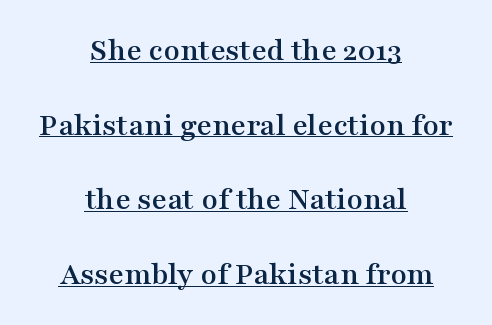
{"serif": "yes", "italic": "no", "width": "wide", "stroke_contrast": "medium", "x_height": "medium", "monospaced": "no", "underline": "yes", "align": "center", "line_spacing": "loose", "line_spacing_ratio": 2.26, "letter_spacing": "normal", "letter_spacing_em": 0.0, "glyph_px": 33}
